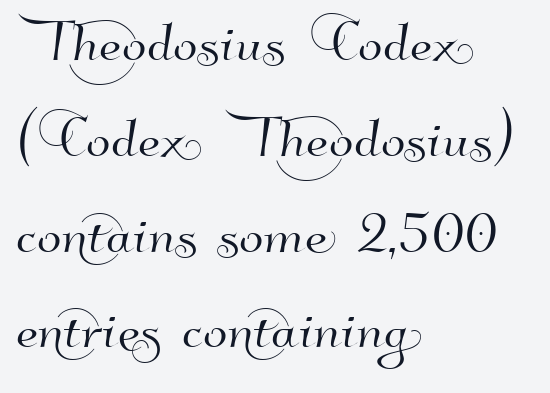
Regarding leading, the lines here are spaced in the standard way. Nobody drew a line under any word here. Casual observation: everything's shoved over to the left. Is this a sans? Yes — the strokes have no serifs. Varying glyph widths throughout — classic text-font behaviour. No extra tracking has been applied to these lines.
